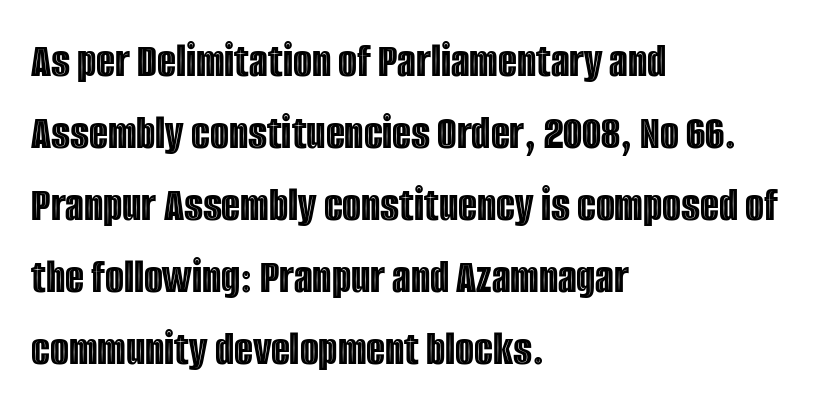
{"italic": "no", "width": "condensed", "x_height": "large", "monospaced": "no", "underline": "no", "align": "left", "line_spacing": "normal", "line_spacing_ratio": 1.47, "letter_spacing": "normal", "letter_spacing_em": 0.0, "glyph_px": 49}
